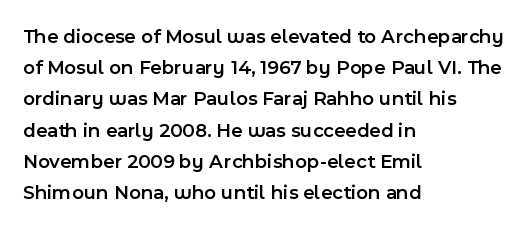
Each line starts at the same left margin while the right side varies. Default kerning and tracking; the words read as compact shapes. Notice how the stems are strictly vertical — no italics here. Compared with typical paragraphs, the rows here are spaced about the same. Has an underline been added? It has not. Strokes here are thickened, but only to semibold level.
